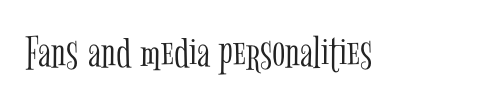
Q: Is the text bold? A: No.
Q: Is the text italic (slanted)? A: No, it is upright.
Q: Is the typeface a serif or a sans-serif typeface? A: Serif.
Q: Is the text underlined? A: No.
Q: Is the spacing between letters normal or unusually wide? A: Normal.
Q: Width (condensed, normal, or wide)? A: Condensed.
Q: Stroke contrast? A: Low.
Q: x-height? A: Medium.
Q: Monospaced? A: No.
